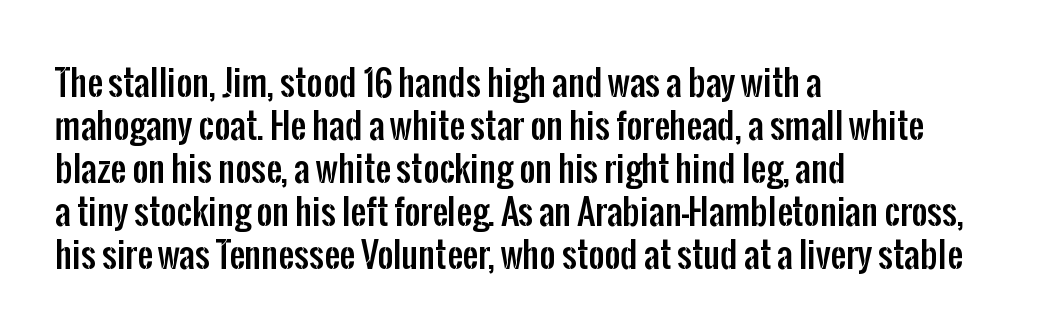
{"serif": "no", "italic": "no", "width": "condensed", "stroke_contrast": "low", "x_height": "medium", "monospaced": "no", "underline": "no", "align": "left", "line_spacing_ratio": 1.23, "letter_spacing": "normal", "letter_spacing_em": 0.0, "glyph_px": 35}
